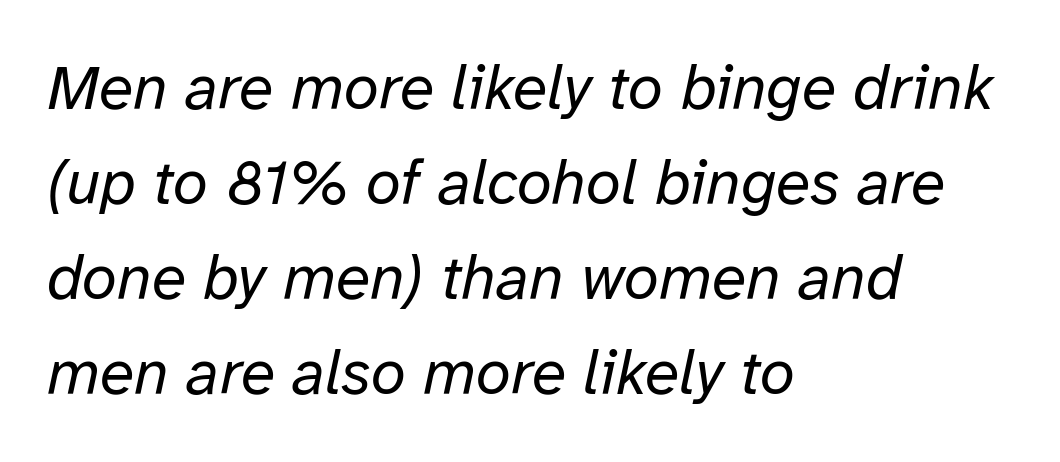
{"italic": "yes", "lean": "right", "slant_degrees": 12, "bold": "no", "weight": "regular", "width": "normal", "stroke_contrast": "low", "x_height": "medium", "monospaced": "no", "underline": "no", "align": "left", "line_spacing": "normal", "line_spacing_ratio": 1.51, "letter_spacing": "normal", "letter_spacing_em": 0.0, "glyph_px": 63}
